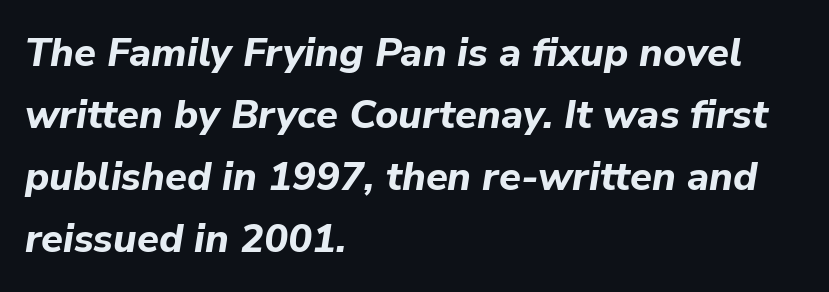
Q: Is the text bold? A: Yes.
Q: Is the text italic (slanted)? A: Yes, it leans right by about 9 degrees.
Q: Is the text underlined? A: No.
Q: How is the paragraph aligned? A: Left-aligned.
Q: Is the spacing between letters normal or unusually wide? A: Normal.
Q: Is the spacing between lines tight, normal or loose? A: Normal.
Q: Width (condensed, normal, or wide)? A: Normal.
Q: Stroke contrast? A: Low.
Q: x-height? A: Medium.
Q: Monospaced? A: No.
